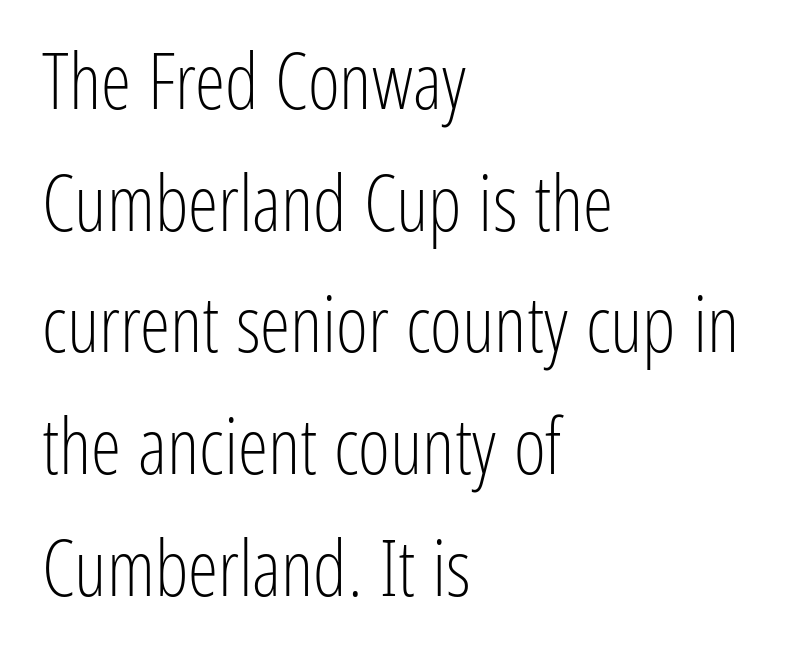
{"serif": "no", "italic": "no", "bold": "no", "weight": "light", "width": "condensed", "stroke_contrast": "low", "x_height": "medium", "monospaced": "no", "underline": "no", "align": "left", "line_spacing": "normal", "line_spacing_ratio": 1.58, "letter_spacing": "normal", "letter_spacing_em": 0.0, "glyph_px": 77}
